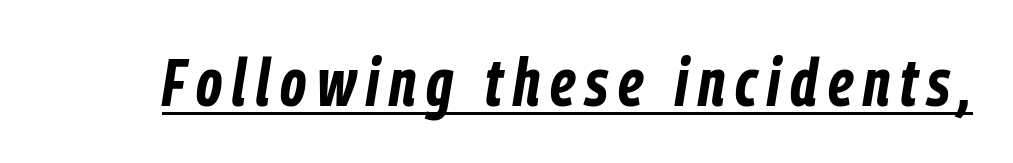
Q: Is the text bold? A: Yes.
Q: Is the text italic (slanted)? A: Yes, it leans right by about 9 degrees.
Q: Is the text underlined? A: Yes.
Q: Width (condensed, normal, or wide)? A: Condensed.
Q: Stroke contrast? A: Low.
Q: x-height? A: Medium.
Q: Monospaced? A: No.
